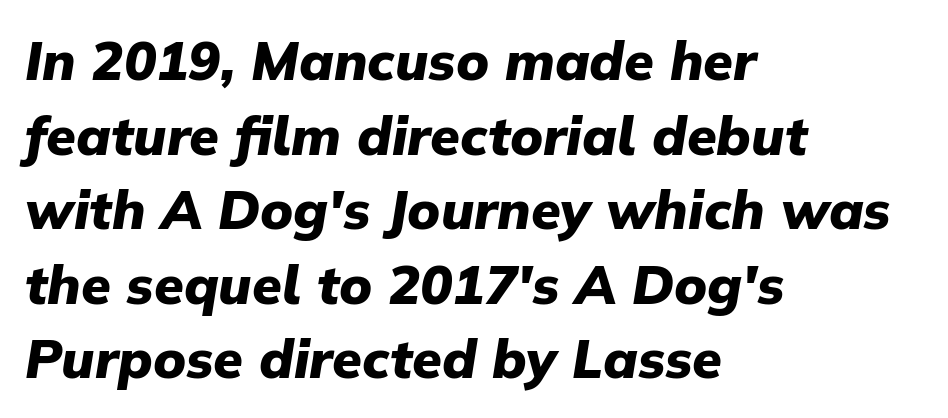
Q: Is the text bold? A: Yes.
Q: Is the text italic (slanted)? A: Yes, it leans right by about 9 degrees.
Q: Is the text underlined? A: No.
Q: How is the paragraph aligned? A: Left-aligned.
Q: Is the spacing between letters normal or unusually wide? A: Normal.
Q: Is the spacing between lines tight, normal or loose? A: Normal.
Q: Width (condensed, normal, or wide)? A: Normal.
Q: Stroke contrast? A: Low.
Q: x-height? A: Medium.
Q: Monospaced? A: No.
